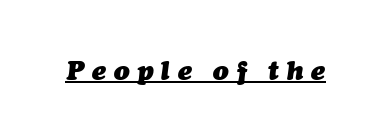
{"italic": "yes", "lean": "right", "slant_degrees": 7, "bold": "yes", "underline": "yes", "letter_spacing": "wide", "letter_spacing_em": 0.3, "glyph_px": 26}
